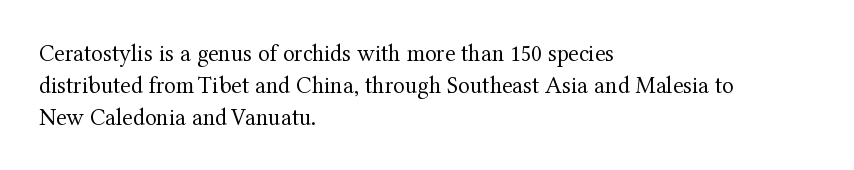
{"italic": "no", "bold": "no", "underline": "no", "align": "left", "line_spacing": "normal", "line_spacing_ratio": 1.33, "letter_spacing": "normal", "letter_spacing_em": 0.0, "glyph_px": 24}
